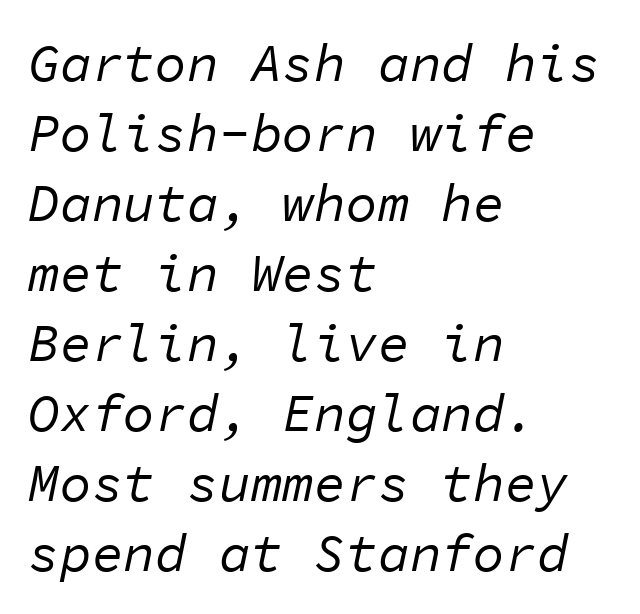
{"italic": "yes", "lean": "right", "slant_degrees": 11, "bold": "no", "weight": "regular", "width": "normal", "stroke_contrast": "low", "x_height": "medium", "monospaced": "yes", "underline": "no", "align": "left", "line_spacing": "normal", "line_spacing_ratio": 1.32, "letter_spacing": "normal", "letter_spacing_em": 0.0, "glyph_px": 53}
